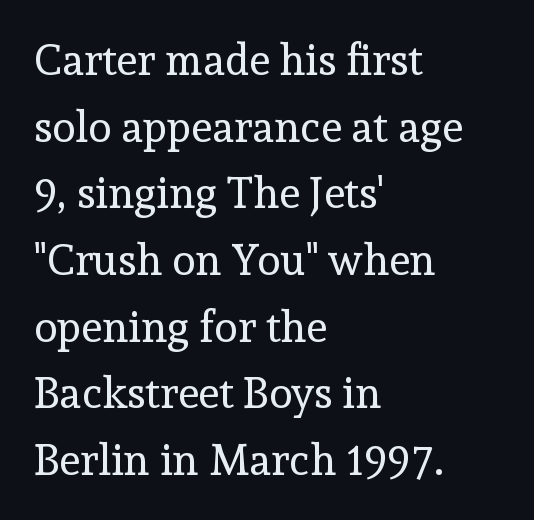
The image shows 43 px regular-weight serif type, upright; set left-aligned, normal line spacing (1.55x), normal letter spacing, not underlined; a medium x-height.
